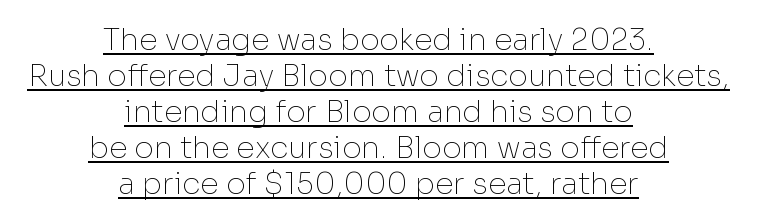
{"serif": "no", "italic": "no", "bold": "no", "weight": "thin", "width": "normal", "stroke_contrast": "low", "x_height": "medium", "monospaced": "no", "underline": "yes", "align": "center", "line_spacing_ratio": 1.2, "letter_spacing": "normal", "letter_spacing_em": 0.0, "glyph_px": 30}
